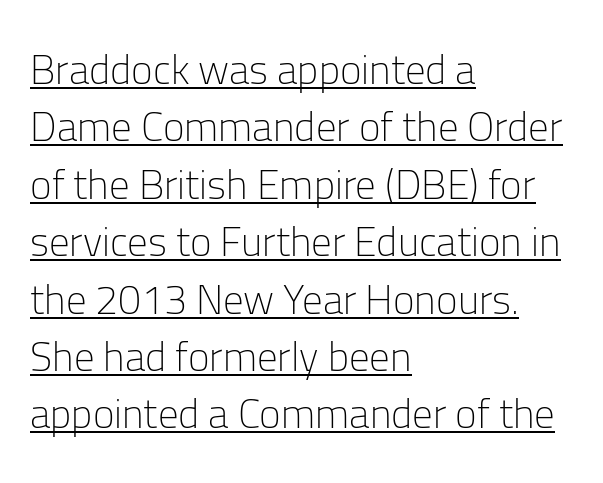
Q: Is the text bold? A: No.
Q: Is the text italic (slanted)? A: No, it is upright.
Q: Is the typeface a serif or a sans-serif typeface? A: Sans-serif.
Q: Is the text underlined? A: Yes.
Q: How is the paragraph aligned? A: Left-aligned.
Q: Is the spacing between letters normal or unusually wide? A: Normal.
Q: Is the spacing between lines tight, normal or loose? A: Normal.
Q: Width (condensed, normal, or wide)? A: Normal.
Q: Stroke contrast? A: Low.
Q: x-height? A: Medium.
Q: Monospaced? A: No.
